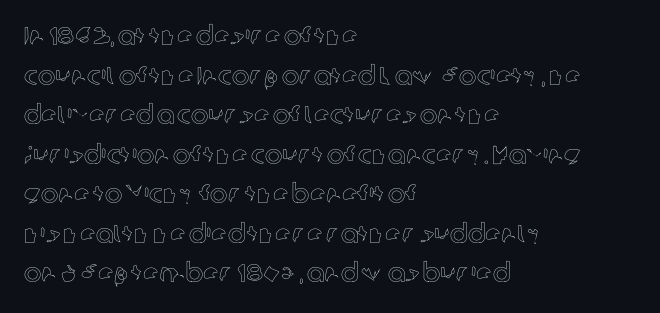
{"italic": "no", "underline": "no", "align": "left", "line_spacing": "normal", "line_spacing_ratio": 1.52, "letter_spacing": "normal", "letter_spacing_em": 0.0, "glyph_px": 26}
